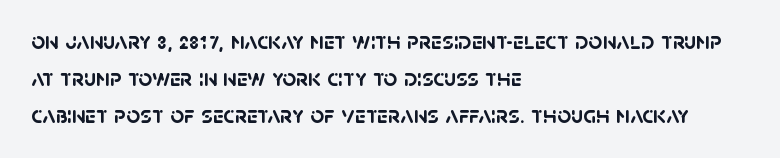
{"bold": "yes", "underline": "no", "align": "left", "line_spacing": "normal", "line_spacing_ratio": 1.54, "letter_spacing": "normal", "letter_spacing_em": 0.0, "glyph_px": 24}
